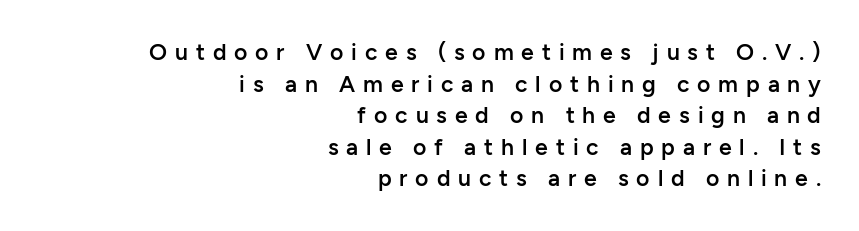
{"italic": "no", "bold": "semi", "underline": "no", "align": "right", "line_spacing": "normal", "line_spacing_ratio": 1.37, "letter_spacing": "wide", "letter_spacing_em": 0.34, "glyph_px": 23}
